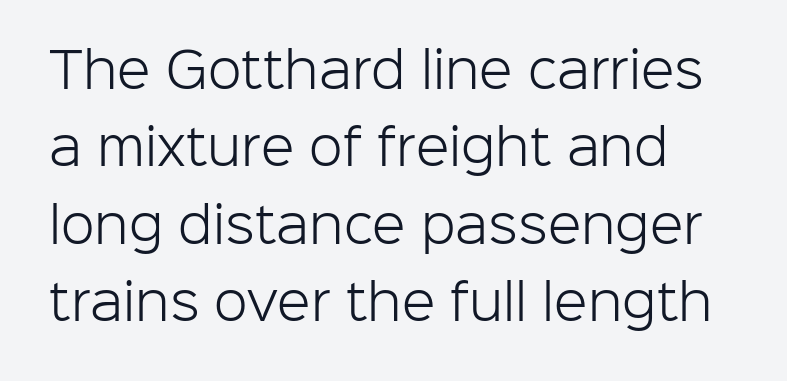
Nothing unusual about the tracking: characters are spaced as the font intends. Posture: straight, roman, zero tilt. Proportional: the letters do not fall into vertical columns. Observe the absence of serifs on each vertical stroke in this sample. The area under the type is left untouched.
